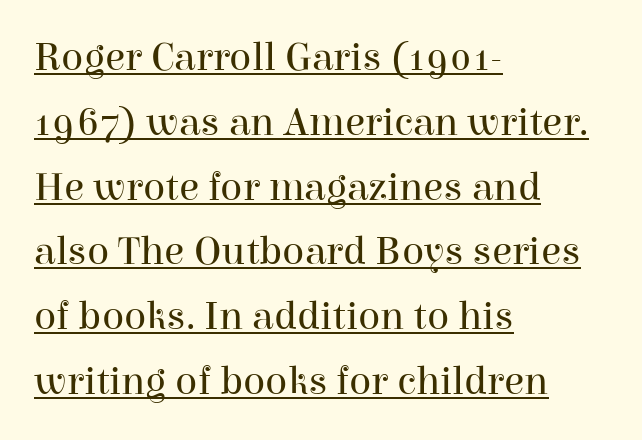
Q: Is the text bold? A: No.
Q: Is the text italic (slanted)? A: No, it is upright.
Q: Is the typeface a serif or a sans-serif typeface? A: Serif.
Q: Is the text underlined? A: Yes.
Q: How is the paragraph aligned? A: Left-aligned.
Q: Is the spacing between letters normal or unusually wide? A: Normal.
Q: Is the spacing between lines tight, normal or loose? A: Normal.
Q: Width (condensed, normal, or wide)? A: Normal.
Q: Stroke contrast? A: High.
Q: x-height? A: Medium.
Q: Monospaced? A: No.
